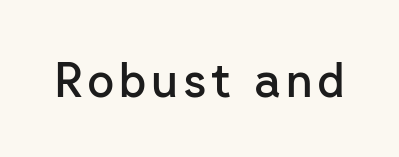
The image shows 47 px semibold sans-serif type, upright; set not underlined; low stroke contrast and a medium x-height.
